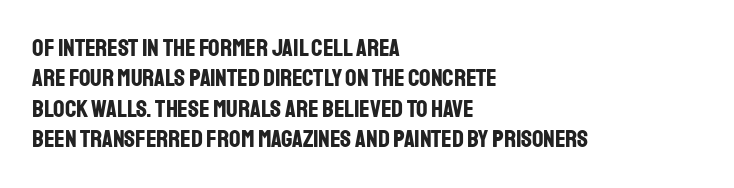
Q: Is the text bold? A: Yes.
Q: Is the text italic (slanted)? A: No, it is upright.
Q: Is the text underlined? A: No.
Q: How is the paragraph aligned? A: Left-aligned.
Q: Is the spacing between letters normal or unusually wide? A: Normal.
